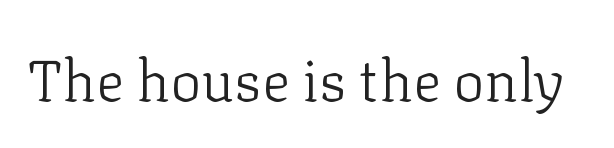
The image shows 58 px light serif type, upright; set normal letter spacing, not underlined; low stroke contrast and a medium x-height.
